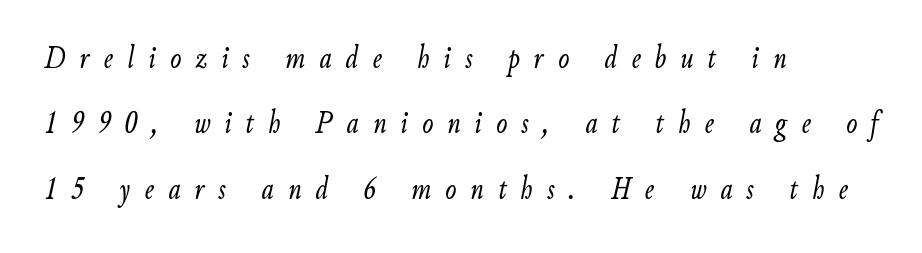
Q: Is the text bold? A: No.
Q: Is the text italic (slanted)? A: Yes, it leans right by about 9 degrees.
Q: Is the text underlined? A: No.
Q: How is the paragraph aligned? A: Left-aligned.
Q: Is the spacing between letters normal or unusually wide? A: Unusually wide.
Q: Is the spacing between lines tight, normal or loose? A: Loose.
Q: Width (condensed, normal, or wide)? A: Condensed.
Q: Stroke contrast? A: Low.
Q: x-height? A: Small.
Q: Monospaced? A: No.
